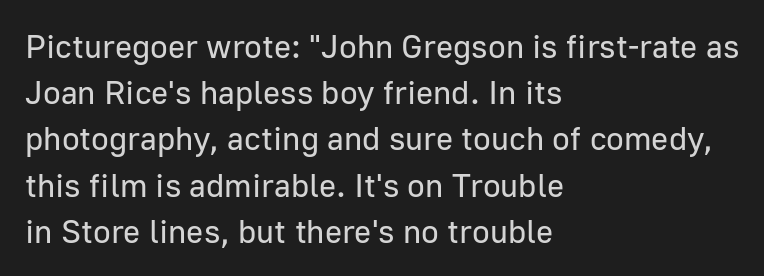
Where is the straight margin? On the left. A typesetter would call this zero additional tracking. How would I describe the line gaps? Plain and ordinary. Vertical strokes here are truly vertical. Stem width sits at or under what a default text font uses. A typesetter would call this proportional, since set widths differ per character.
